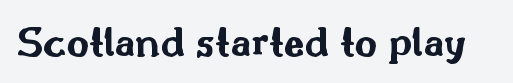
The letters sit at their default tracking, neither squeezed nor spread. The letters carry no serifs — their stems end cleanly without finishing strokes. This sample has the flowing, uneven cadence of proportional lettering. I'd describe the lettering as bold — thick and assertive.
